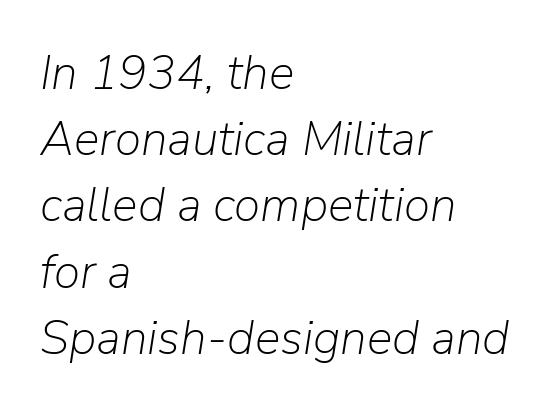
The image shows 48 px light type, italic (leaning right); set left-aligned, normal line spacing (1.38x), normal letter spacing, not underlined; low stroke contrast and a medium x-height.
